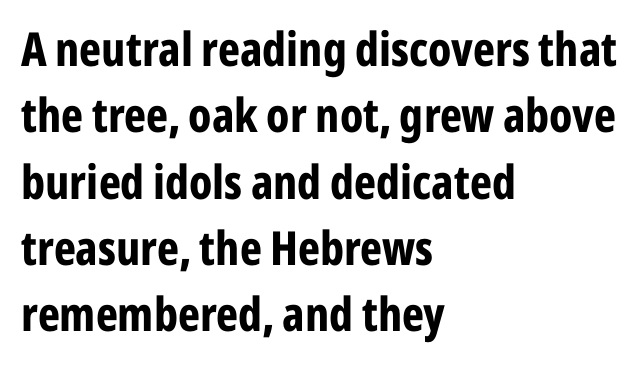
Q: Is the text bold? A: Yes.
Q: Is the text italic (slanted)? A: No, it is upright.
Q: Is the typeface a serif or a sans-serif typeface? A: Sans-serif.
Q: Is the text underlined? A: No.
Q: How is the paragraph aligned? A: Left-aligned.
Q: Is the spacing between letters normal or unusually wide? A: Normal.
Q: Is the spacing between lines tight, normal or loose? A: Normal.
Q: Width (condensed, normal, or wide)? A: Condensed.
Q: Stroke contrast? A: Low.
Q: x-height? A: Medium.
Q: Monospaced? A: No.
